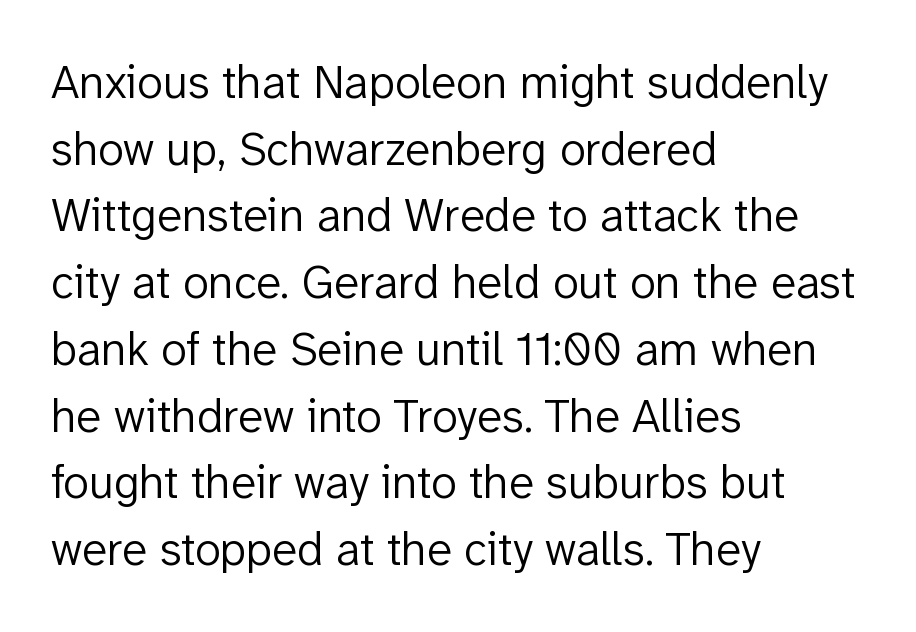
{"serif": "no", "italic": "no", "bold": "no", "weight": "light", "width": "normal", "stroke_contrast": "low", "x_height": "medium", "monospaced": "no", "underline": "no", "align": "left", "line_spacing": "normal", "line_spacing_ratio": 1.42, "letter_spacing": "normal", "letter_spacing_em": 0.0, "glyph_px": 47}
